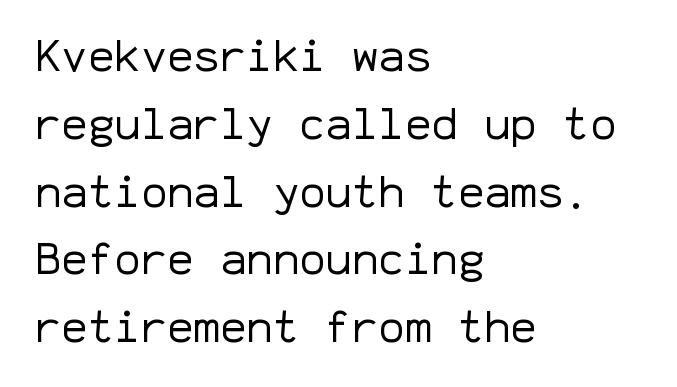
Q: Is the text bold? A: No.
Q: Is the text italic (slanted)? A: No, it is upright.
Q: Is the typeface a serif or a sans-serif typeface? A: Sans-serif.
Q: Is the text underlined? A: No.
Q: How is the paragraph aligned? A: Left-aligned.
Q: Is the spacing between letters normal or unusually wide? A: Normal.
Q: Is the spacing between lines tight, normal or loose? A: Normal.
Q: Width (condensed, normal, or wide)? A: Normal.
Q: Stroke contrast? A: Low.
Q: x-height? A: Medium.
Q: Monospaced? A: Yes.
